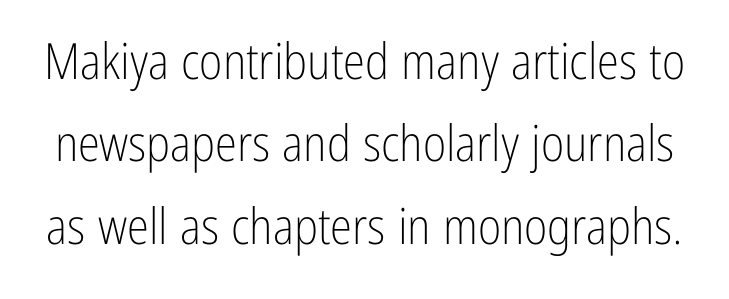
The image shows 50 px light, condensed sans-serif type, upright; set normal line spacing (1.65x), normal letter spacing, not underlined; low stroke contrast and a medium x-height.
